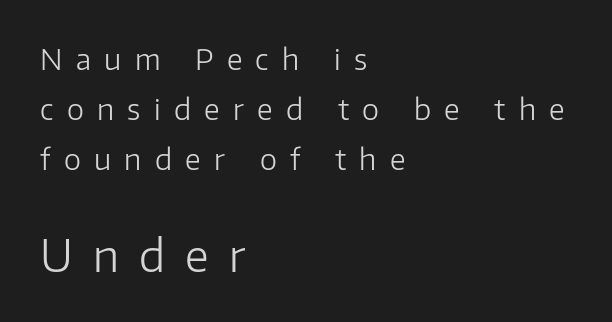
Q: Is the text bold? A: No.
Q: Is the text italic (slanted)? A: No, it is upright.
Q: Is the typeface a serif or a sans-serif typeface? A: Sans-serif.
Q: Is the text underlined? A: No.
Q: How is the paragraph aligned? A: Left-aligned.
Q: Is the spacing between letters normal or unusually wide? A: Unusually wide.
Q: Which block of text is set in a larger size, the first (top) or the second (bottom)? A: The second (bottom) one.
Q: Width (condensed, normal, or wide)? A: Normal.
Q: Stroke contrast? A: Low.
Q: x-height? A: Medium.
Q: Monospaced? A: No.
